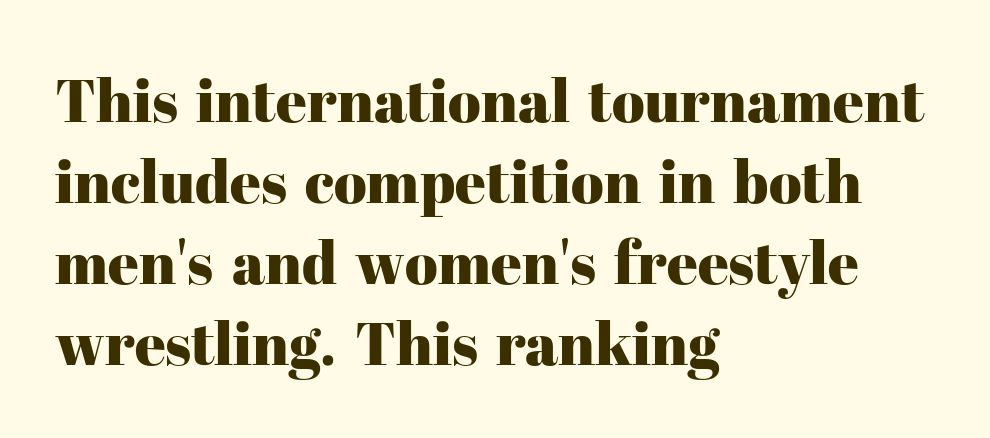
Note the varied advance widths — an 'i' is clearly narrower than an 'm'. Alignment: flush left. Every character sits straight up, as roman type does. These lines are composed in type with serifs. What's the leading like? Ordinary, nothing unusual.
